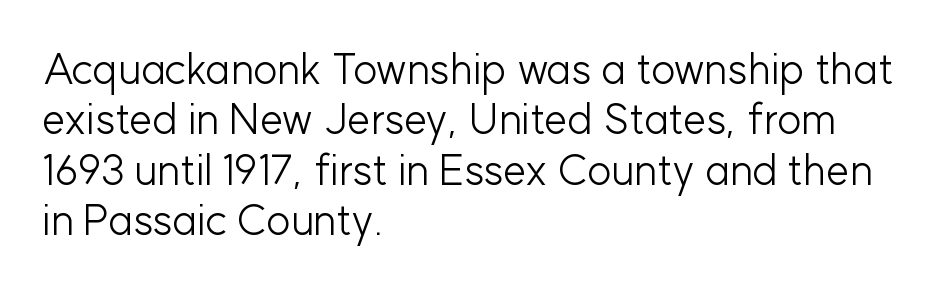
{"serif": "no", "italic": "no", "bold": "no", "weight": "light", "width": "normal", "stroke_contrast": "low", "x_height": "medium", "monospaced": "no", "underline": "no", "align": "left", "line_spacing_ratio": 1.2, "letter_spacing": "normal", "letter_spacing_em": 0.0, "glyph_px": 42}
